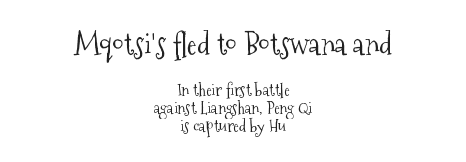
{"serif": "yes", "italic": "no", "bold": "no", "weight": "light", "width": "condensed", "stroke_contrast": "medium", "x_height": "medium", "monospaced": "no", "underline": "no", "align": "center", "line_spacing": "tight", "line_spacing_ratio": 1.05, "letter_spacing": "normal", "letter_spacing_em": 0.0, "larger_block": "first", "size_ratio": 1.76, "glyph_px": 30}
